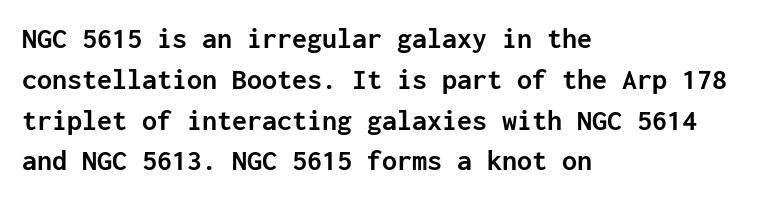
{"serif": "no", "italic": "no", "bold": "yes", "weight": "semibold", "width": "normal", "stroke_contrast": "low", "x_height": "medium", "monospaced": "yes", "underline": "no", "align": "left", "line_spacing": "normal", "line_spacing_ratio": 1.36, "letter_spacing": "normal", "letter_spacing_em": 0.0, "glyph_px": 30}
